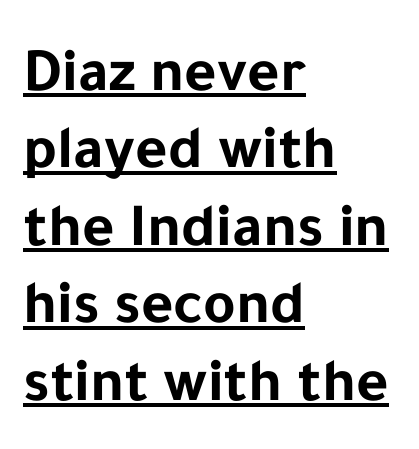
Q: Is the text bold? A: Yes.
Q: Is the text italic (slanted)? A: No, it is upright.
Q: Is the typeface a serif or a sans-serif typeface? A: Sans-serif.
Q: Is the text underlined? A: Yes.
Q: How is the paragraph aligned? A: Left-aligned.
Q: Is the spacing between letters normal or unusually wide? A: Normal.
Q: Is the spacing between lines tight, normal or loose? A: Normal.
Q: Width (condensed, normal, or wide)? A: Normal.
Q: Stroke contrast? A: Low.
Q: x-height? A: Medium.
Q: Monospaced? A: No.
